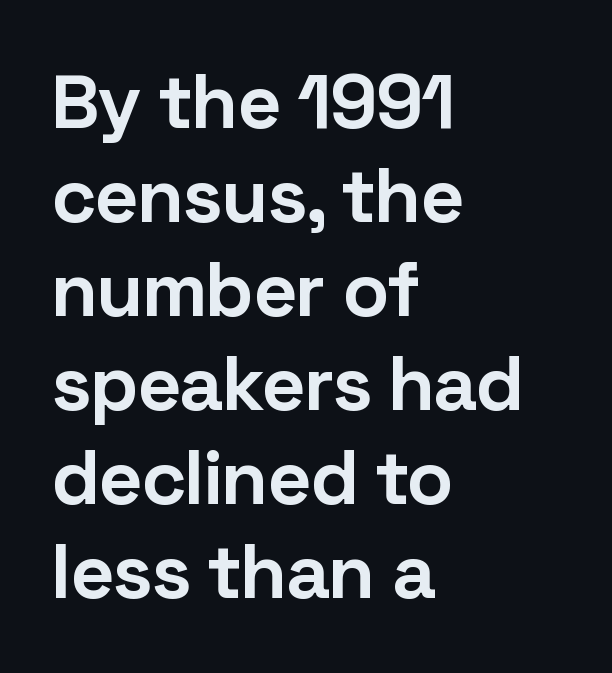
Plenty of ink on the page — the face is bold. A typesetter would label this face a sans. Tall strokes in this sample are plumb rather than angled. Descenders are the only things crossing below the line. Layout note: lines flush left.
